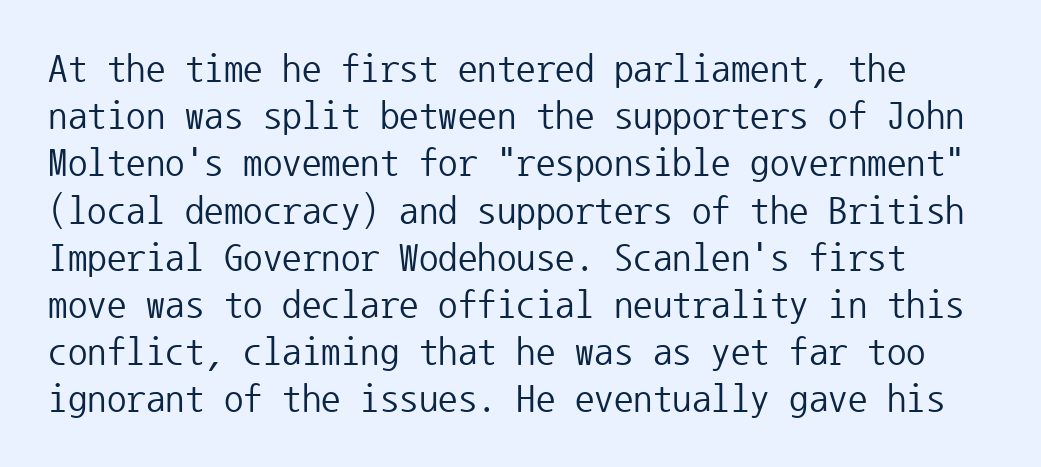
{"serif": "no", "italic": "no", "bold": "no", "weight": "regular", "width": "normal", "stroke_contrast": "low", "x_height": "medium", "monospaced": "yes", "underline": "no", "line_spacing_ratio": 1.21, "letter_spacing": "normal", "letter_spacing_em": 0.0, "glyph_px": 39}
